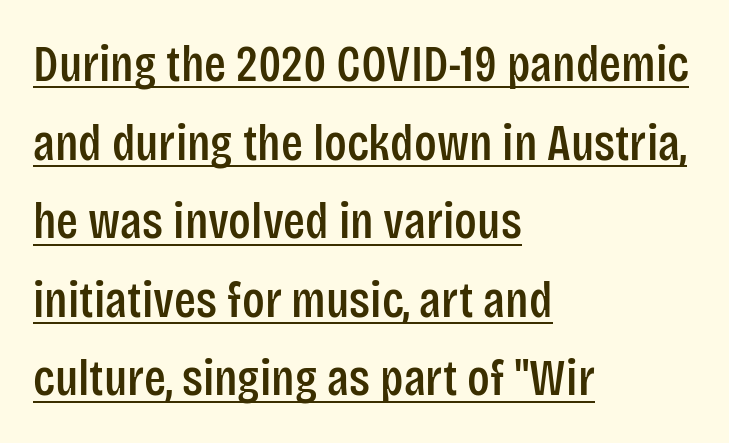
Typeset ragged right — the left edge is the straight one. Somebody hit Ctrl+U on this one — the words are underlined. Every stem runs plumb, perpendicular to the baseline. Honestly, the row spacing looks completely unremarkable.
